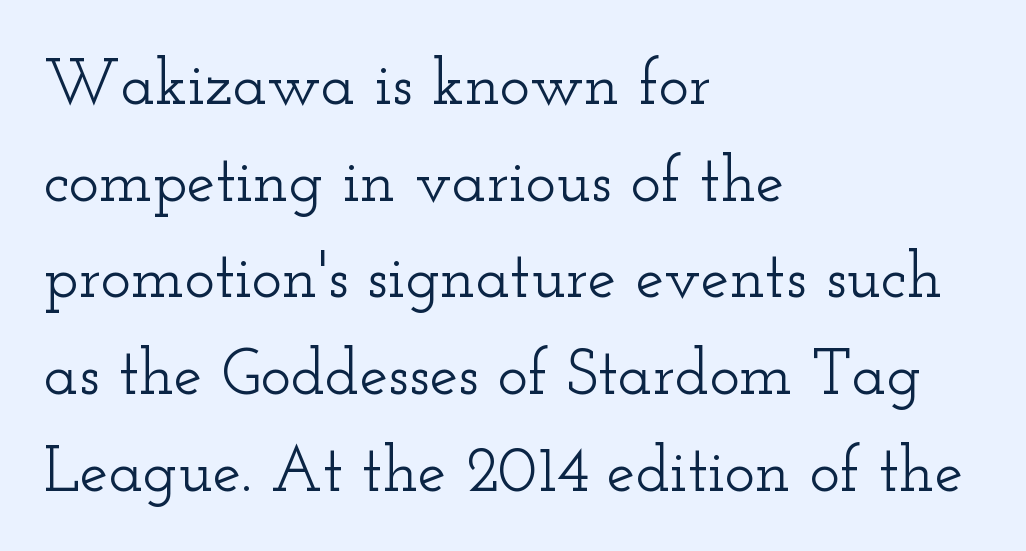
The image shows 64 px wide serif type, upright; set left-aligned, normal line spacing (1.51x), normal letter spacing, not underlined; low stroke contrast and a small x-height.
